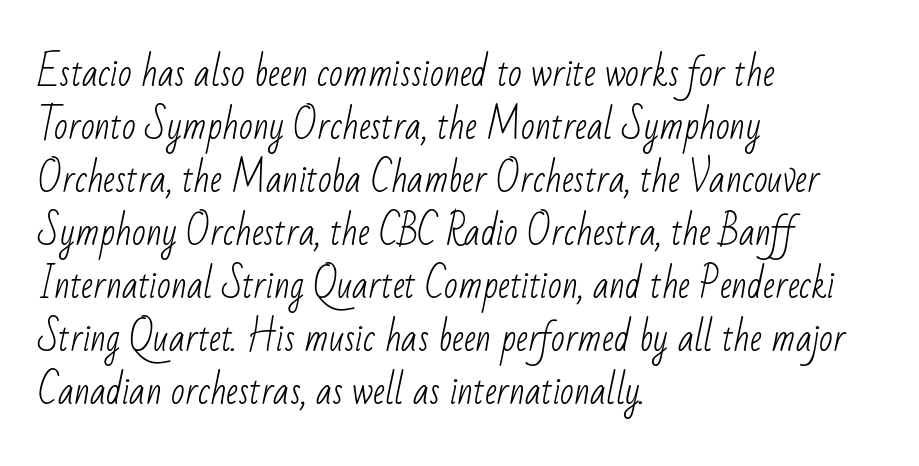
Q: Is the text bold? A: No.
Q: Is the typeface a serif or a sans-serif typeface? A: Sans-serif.
Q: Is the text underlined? A: No.
Q: How is the paragraph aligned? A: Left-aligned.
Q: Is the spacing between letters normal or unusually wide? A: Normal.
Q: Is the spacing between lines tight, normal or loose? A: Normal.
Q: Width (condensed, normal, or wide)? A: Condensed.
Q: Stroke contrast? A: Low.
Q: x-height? A: Small.
Q: Monospaced? A: No.
